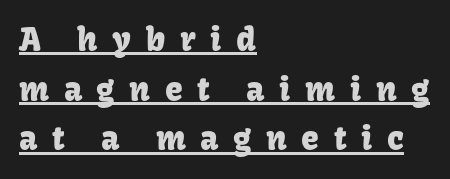
The image shows 32 px sans-serif type, upright; set left-aligned, normal line spacing (1.55x), unusually wide letter spacing (+0.46 em), underlined; low stroke contrast and a medium x-height.
